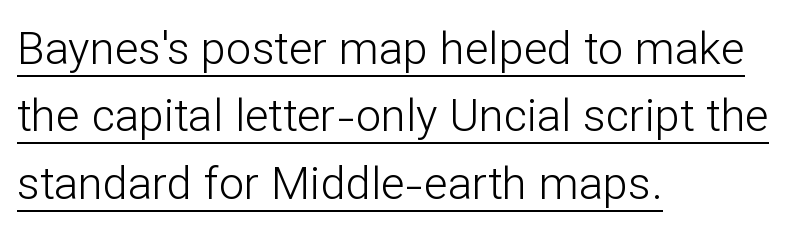
The image shows 45 px light sans-serif type, upright; set left-aligned, normal line spacing (1.5x), normal letter spacing, underlined; low stroke contrast and a medium x-height.
